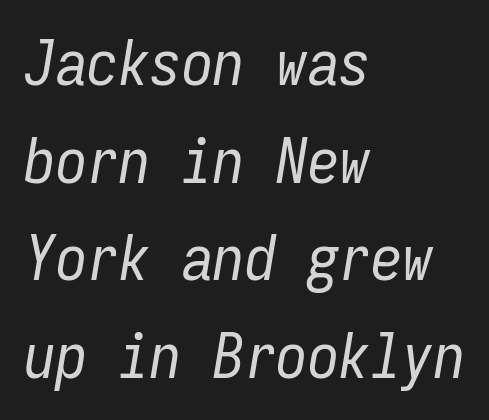
A typesetter would call this zero additional tracking. Bold? No — there's no thickening of the strokes. A student would call this left alignment; a typographer would say flush left, rag right. Leading: standard.
